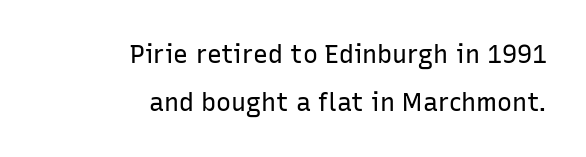
This sample uses an upright cut, with every glyph sitting square on the baseline. The rendering anchors every line to the right-hand side. The font sits on the lighter half of the weight spectrum, regular included. How are the letters spaced? Ordinarily, with no added tracking.
